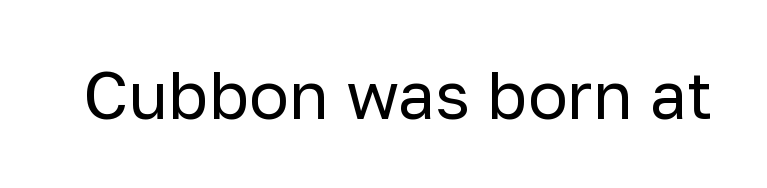
Q: Is the text bold? A: No.
Q: Is the text italic (slanted)? A: No, it is upright.
Q: Is the typeface a serif or a sans-serif typeface? A: Sans-serif.
Q: Is the text underlined? A: No.
Q: Is the spacing between letters normal or unusually wide? A: Normal.
Q: Width (condensed, normal, or wide)? A: Normal.
Q: Stroke contrast? A: Low.
Q: x-height? A: Medium.
Q: Monospaced? A: No.
